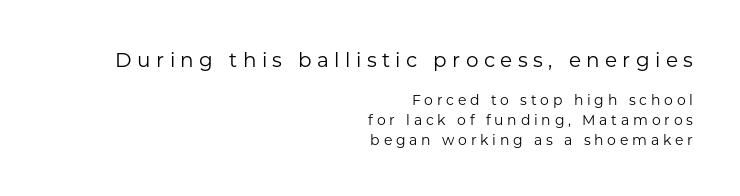
{"italic": "no", "bold": "no", "underline": "no", "align": "right", "line_spacing": "normal", "line_spacing_ratio": 1.41, "letter_spacing": "wide", "letter_spacing_em": 0.27, "larger_block": "first", "size_ratio": 1.43, "glyph_px": 20}
